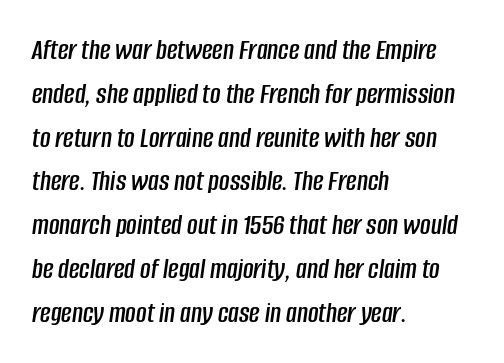
The image shows 29 px condensed type, italic (leaning right); set left-aligned, normal line spacing (1.51x), normal letter spacing, not underlined; low stroke contrast and a large x-height.
